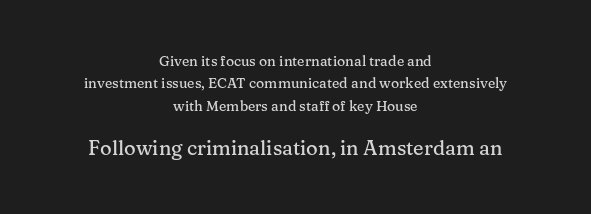
Q: Is the text italic (slanted)? A: No, it is upright.
Q: Is the text underlined? A: No.
Q: How is the paragraph aligned? A: Centered.
Q: Is the spacing between letters normal or unusually wide? A: Normal.
Q: Is the spacing between lines tight, normal or loose? A: Normal.
Q: Which block of text is set in a larger size, the first (top) or the second (bottom)? A: The second (bottom) one.
